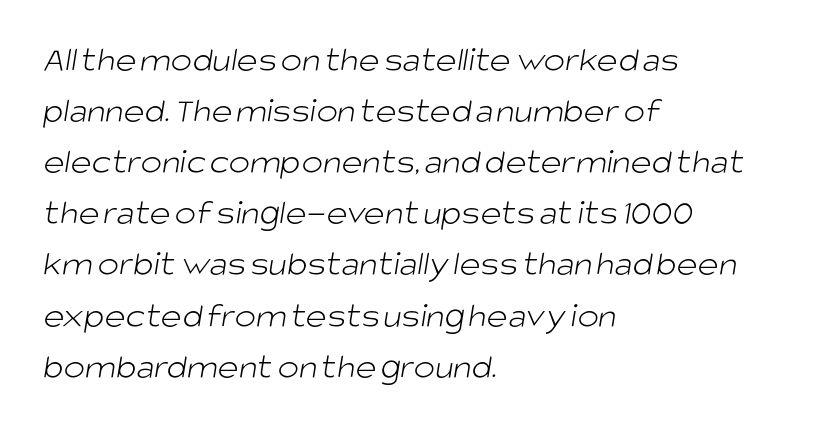
Note: no serifs on the glyphs. Default kerning and tracking; the words read as compact shapes. Rule under the text: the space is simply empty. The letters advance in unequal steps, a hallmark of proportional type.
